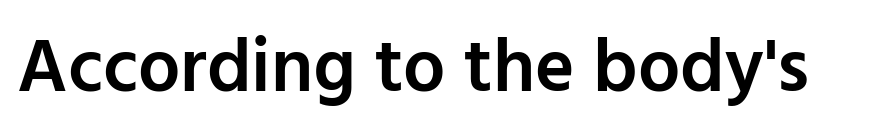
Q: Is the text bold? A: Semi-bold.
Q: Is the text italic (slanted)? A: No, it is upright.
Q: Is the typeface a serif or a sans-serif typeface? A: Sans-serif.
Q: Is the text underlined? A: No.
Q: Is the spacing between letters normal or unusually wide? A: Normal.
Q: Width (condensed, normal, or wide)? A: Normal.
Q: Stroke contrast? A: Low.
Q: x-height? A: Medium.
Q: Monospaced? A: No.
